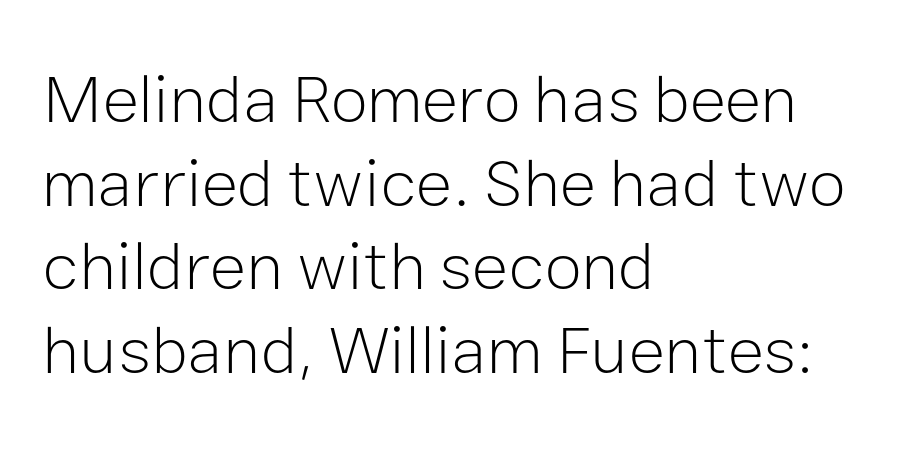
Q: Is the text bold? A: No.
Q: Is the text italic (slanted)? A: No, it is upright.
Q: Is the typeface a serif or a sans-serif typeface? A: Sans-serif.
Q: Is the text underlined? A: No.
Q: How is the paragraph aligned? A: Left-aligned.
Q: Is the spacing between letters normal or unusually wide? A: Normal.
Q: Width (condensed, normal, or wide)? A: Normal.
Q: Stroke contrast? A: Low.
Q: x-height? A: Medium.
Q: Monospaced? A: No.
